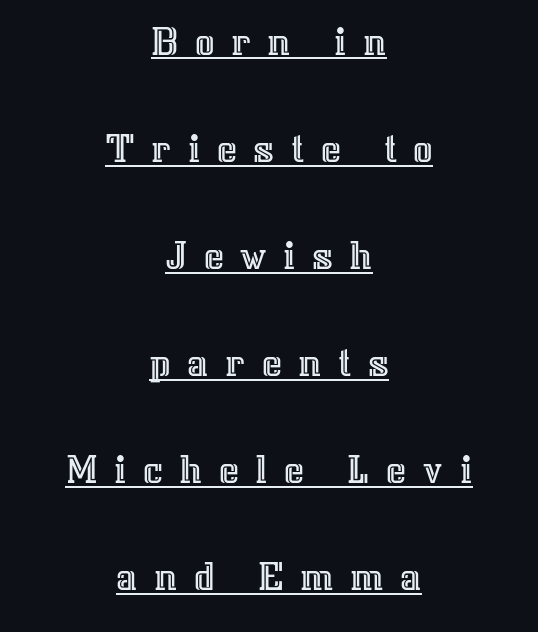
The image shows 43 px text type, upright; set centered, loose line spacing (2.49x), unusually wide letter spacing (+0.38 em), underlined; a medium x-height.
